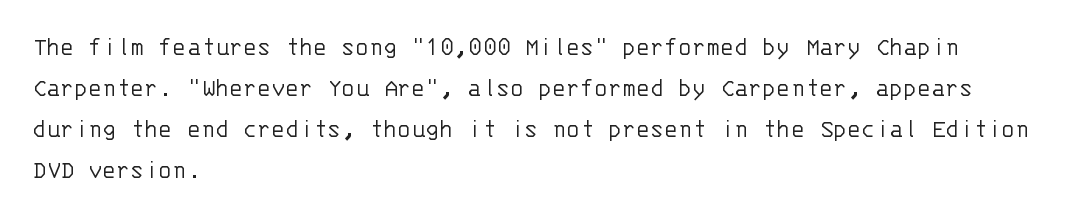
{"italic": "no", "bold": "no", "underline": "no", "align": "left", "line_spacing": "normal", "line_spacing_ratio": 1.58, "letter_spacing": "normal", "letter_spacing_em": 0.0, "glyph_px": 26}
